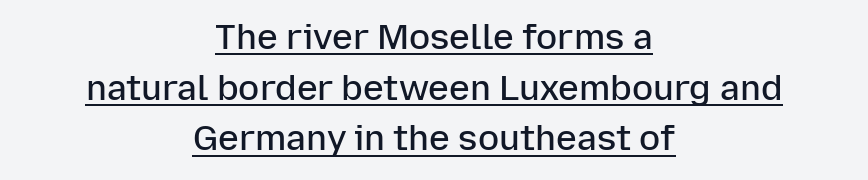
The image shows 35 px semibold sans-serif type, upright; set centered, normal line spacing (1.45x), normal letter spacing, underlined; low stroke contrast and a medium x-height.
